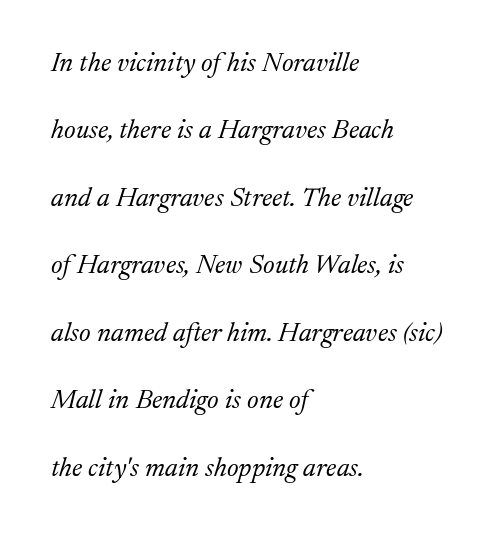
{"italic": "yes", "lean": "right", "slant_degrees": 17, "bold": "no", "underline": "no", "align": "left", "line_spacing": "loose", "line_spacing_ratio": 2.5, "letter_spacing": "normal", "letter_spacing_em": 0.0, "glyph_px": 27}
